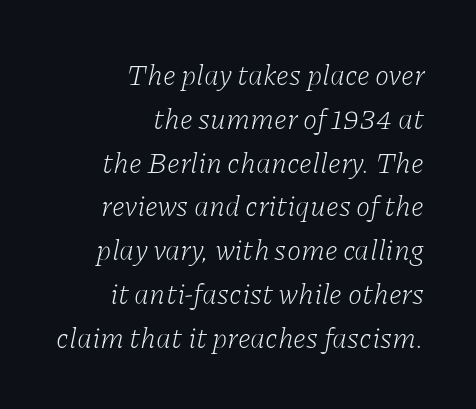
The image shows 29 px light serif type, italic (leaning right); set right-aligned, normal line spacing (1.51x), normal letter spacing, not underlined; low stroke contrast and a medium x-height.
